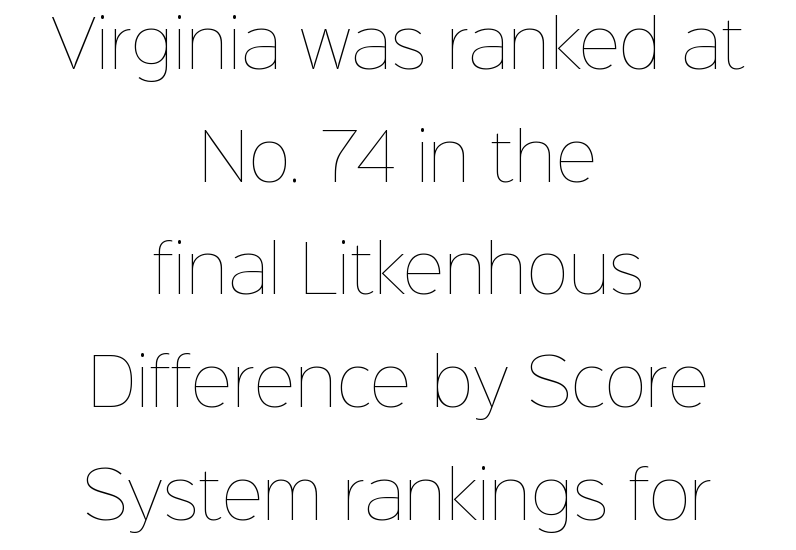
The image shows 64 px thin type, upright; set centered, line spacing 1.76x, normal letter spacing, not underlined; low stroke contrast and a medium x-height.
